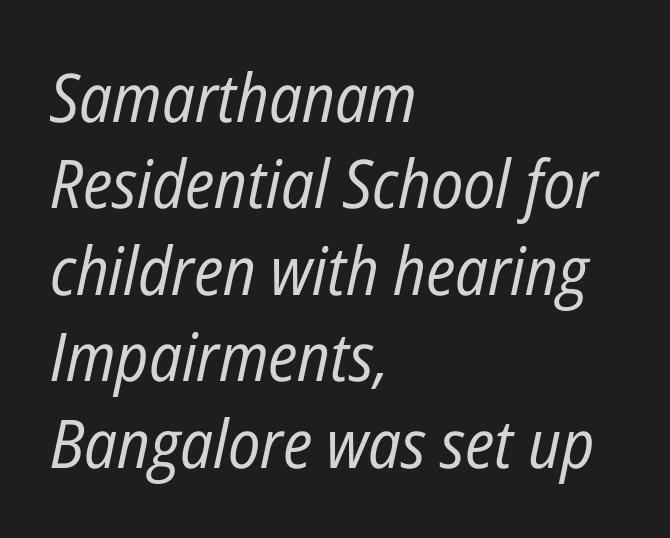
The image shows 67 px regular-weight, condensed type, italic (leaning right); set left-aligned, normal line spacing (1.29x), normal letter spacing, not underlined; low stroke contrast and a medium x-height.
